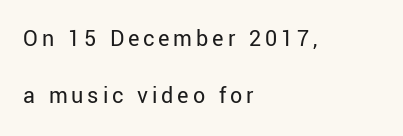
The image shows 24 px text type, upright; set left-aligned, loose line spacing (2.39x), not underlined.
